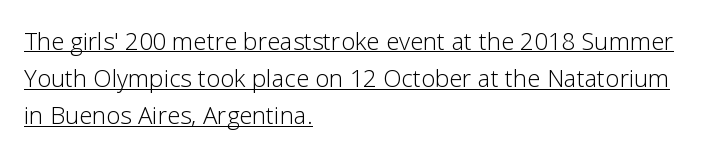
The image shows 24 px text type, upright; set left-aligned, normal line spacing (1.55x), normal letter spacing, underlined.
